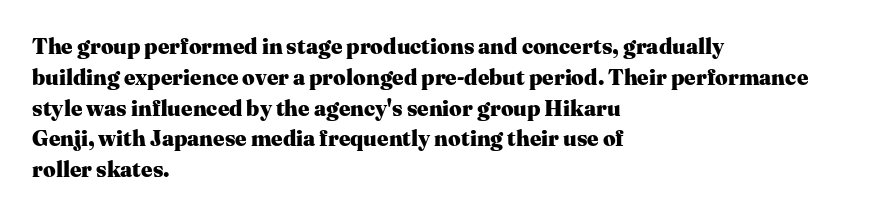
Q: Is the text bold? A: Yes.
Q: Is the text italic (slanted)? A: No, it is upright.
Q: Is the text underlined? A: No.
Q: How is the paragraph aligned? A: Left-aligned.
Q: Is the spacing between letters normal or unusually wide? A: Normal.
Q: Is the spacing between lines tight, normal or loose? A: Normal.
